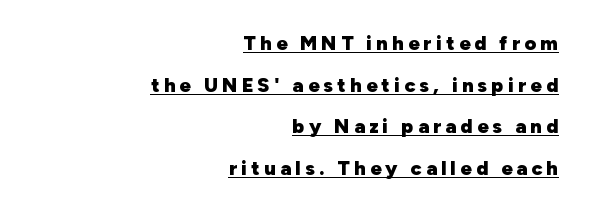
{"italic": "no", "bold": "yes", "underline": "yes", "align": "right", "line_spacing": "loose", "line_spacing_ratio": 2.08, "letter_spacing": "wide", "letter_spacing_em": 0.21, "glyph_px": 20}
